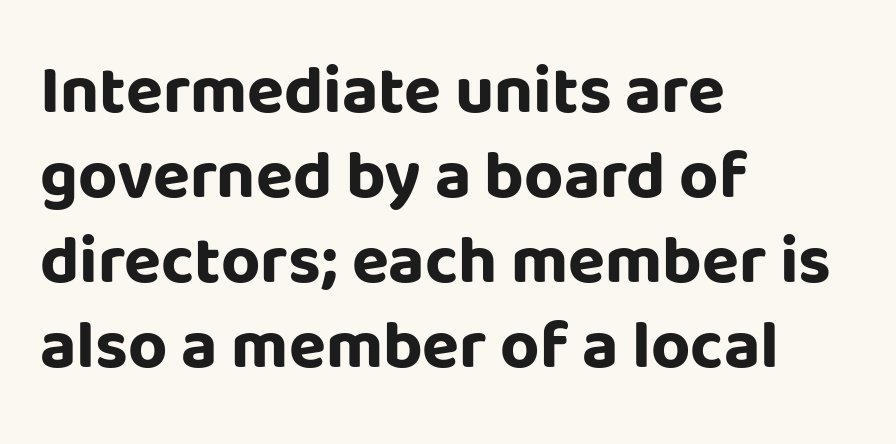
Q: Is the text bold? A: Yes.
Q: Is the text italic (slanted)? A: No, it is upright.
Q: Is the typeface a serif or a sans-serif typeface? A: Sans-serif.
Q: Is the text underlined? A: No.
Q: How is the paragraph aligned? A: Left-aligned.
Q: Is the spacing between letters normal or unusually wide? A: Normal.
Q: Is the spacing between lines tight, normal or loose? A: Normal.
Q: Width (condensed, normal, or wide)? A: Normal.
Q: Stroke contrast? A: Low.
Q: x-height? A: Large.
Q: Monospaced? A: No.
